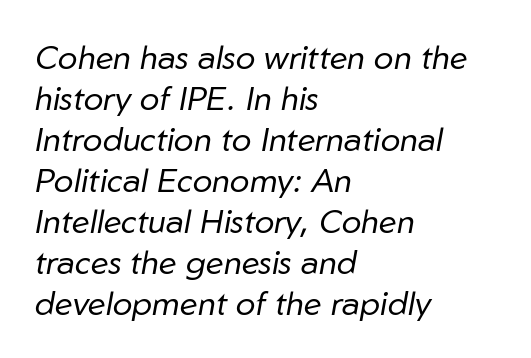
This reads as an unemphasized weight, regular at the heaviest. The area under the type is left untouched. If you drew a ruler down the left edge, every line would touch it. Tracking value appears to be zero — textbook default spacing. Does the lettering tilt? It does — this is italic.
